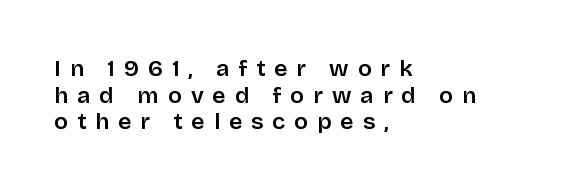
The image shows 23 px text type, upright; set left-aligned, line spacing 1.16x, unusually wide letter spacing (+0.39 em), not underlined.
